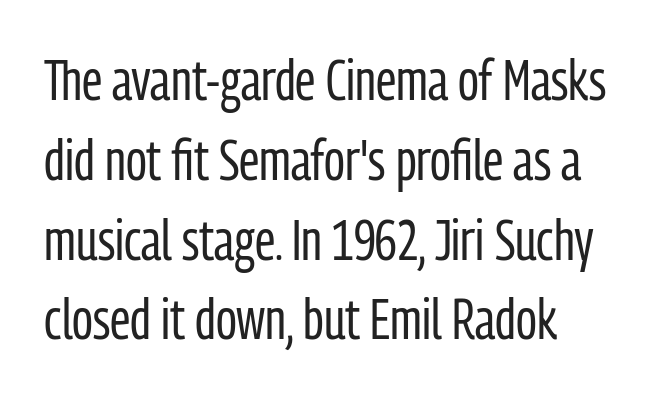
Q: Is the text bold? A: No.
Q: Is the text italic (slanted)? A: No, it is upright.
Q: Is the typeface a serif or a sans-serif typeface? A: Sans-serif.
Q: Is the text underlined? A: No.
Q: How is the paragraph aligned? A: Left-aligned.
Q: Is the spacing between letters normal or unusually wide? A: Normal.
Q: Is the spacing between lines tight, normal or loose? A: Normal.
Q: Width (condensed, normal, or wide)? A: Condensed.
Q: Stroke contrast? A: Low.
Q: x-height? A: Medium.
Q: Monospaced? A: No.
